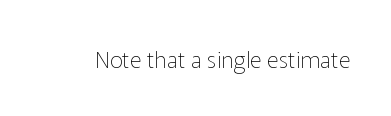
The image shows 23 px text type, upright; set normal letter spacing, not underlined.
